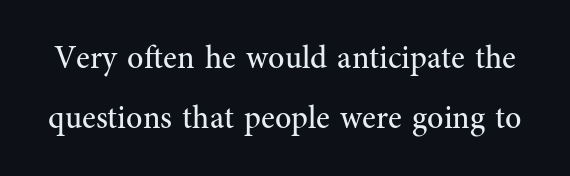
The image shows 32 px regular-weight serif type, upright; set line spacing 1.86x, normal letter spacing, not underlined; medium stroke contrast and a medium x-height.
